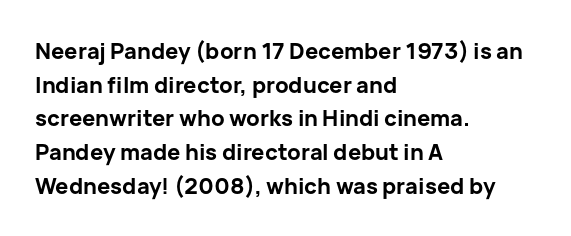
This sample is left-justified, so line endings fall wherever the words run out. Ascenders rise straight up at ninety degrees. Notice how descenders clear the ascenders below comfortably — that's standard leading. Is the type bold? Yes — the strokes are clearly thick and heavy.
